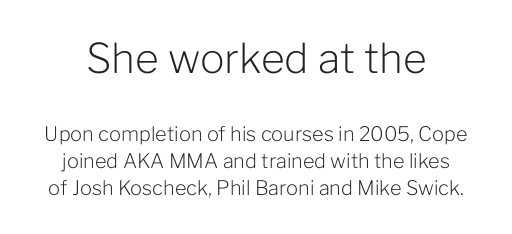
Type size steps down from the first block to the second. The glyphs are unaccompanied by any horizontal stroke below them. Caption: face not bold, strokes unweighted. Designer's note — italics off, roman on. Examine the stroke ends and you'll find no serifs.
